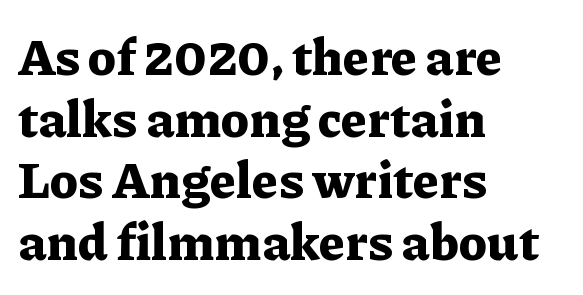
A typesetter would call this zero additional tracking. A student would call this left alignment; a typographer would say flush left, rag right. Italic? Not at all — the glyphs are vertical. The letters carry serifs — small finishing strokes at the ends of their stems.
